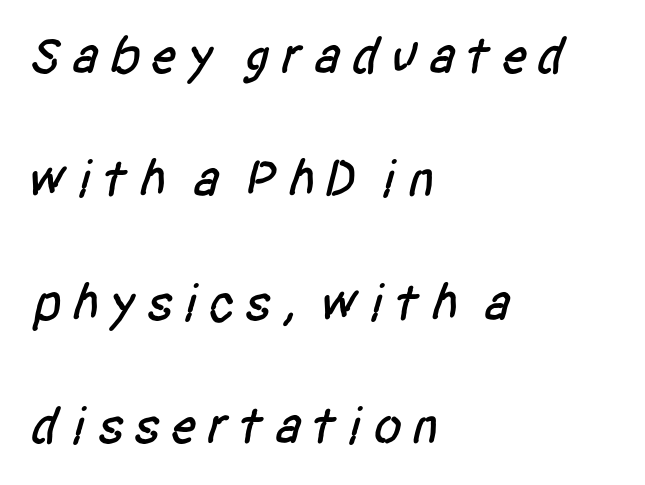
Q: Is the typeface a serif or a sans-serif typeface? A: Sans-serif.
Q: Is the text underlined? A: No.
Q: How is the paragraph aligned? A: Left-aligned.
Q: Is the spacing between lines tight, normal or loose? A: Loose.
Q: Width (condensed, normal, or wide)? A: Condensed.
Q: Stroke contrast? A: Low.
Q: x-height? A: Large.
Q: Monospaced? A: No.
